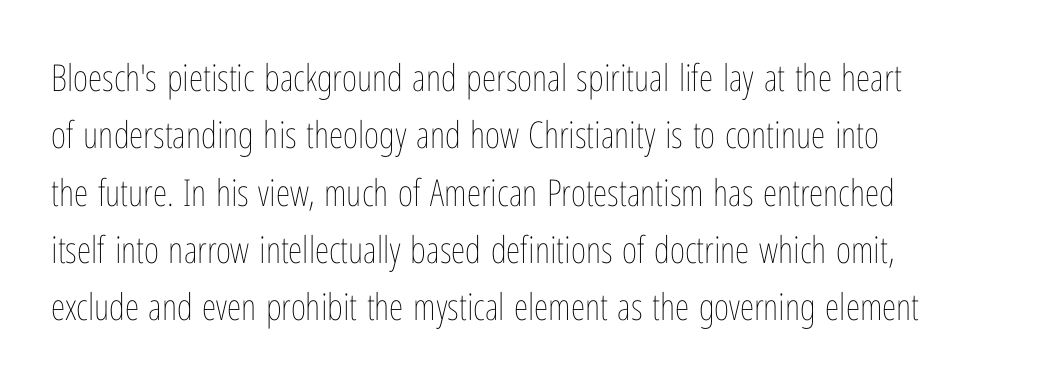
The image shows 37 px thin, condensed type, upright; set left-aligned, normal line spacing (1.55x), normal letter spacing, not underlined; low stroke contrast and a medium x-height.
